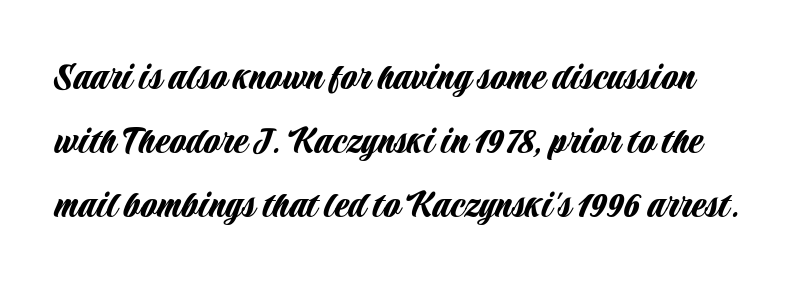
{"serif": "no", "width": "condensed", "stroke_contrast": "low", "x_height": "large", "monospaced": "no", "underline": "no", "line_spacing": "normal", "line_spacing_ratio": 1.52, "letter_spacing": "normal", "letter_spacing_em": 0.0, "glyph_px": 42}
